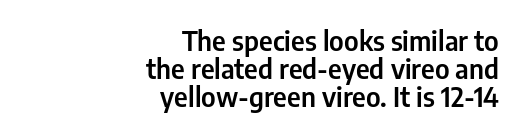
The image shows 27 px text type, upright; set right-aligned, tight line spacing (1.04x), normal letter spacing, not underlined.
